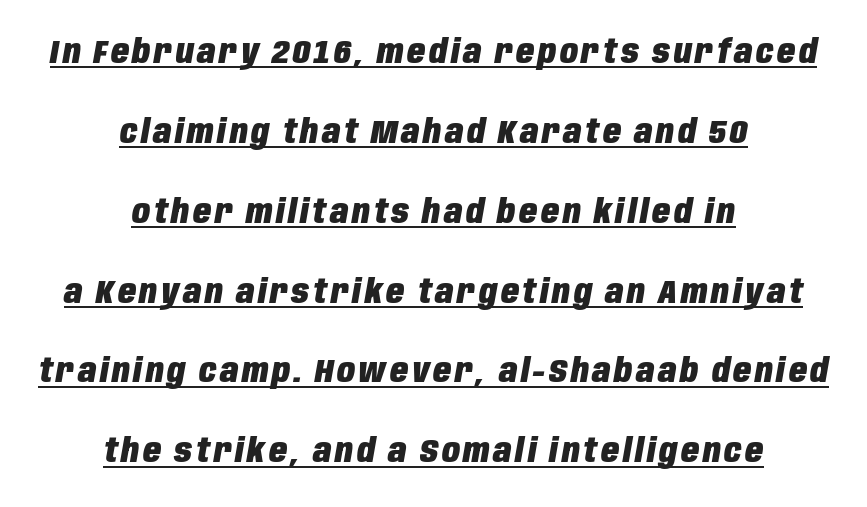
The image shows 33 px heavy, condensed type, italic (leaning right); set centered, loose line spacing (2.42x), underlined; low stroke contrast and a large x-height.
